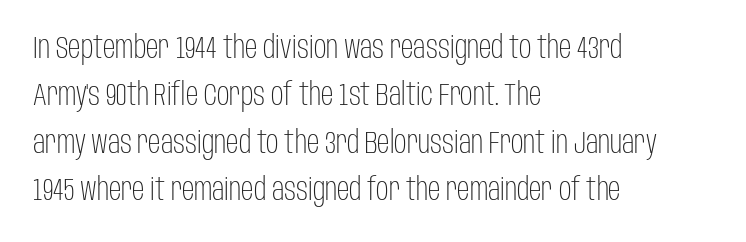
{"serif": "no", "italic": "no", "bold": "no", "weight": "light", "width": "condensed", "stroke_contrast": "low", "x_height": "large", "monospaced": "no", "underline": "no", "align": "left", "line_spacing": "normal", "line_spacing_ratio": 1.53, "letter_spacing": "normal", "letter_spacing_em": 0.0, "glyph_px": 31}
